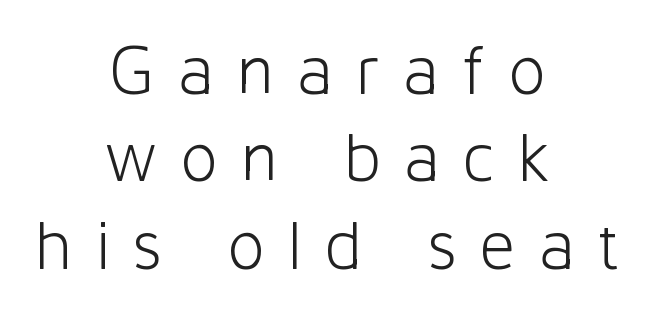
The image shows 71 px light sans-serif type, upright; set centered, line spacing 1.23x, unusually wide letter spacing (+0.31 em), not underlined; low stroke contrast and a medium x-height.
